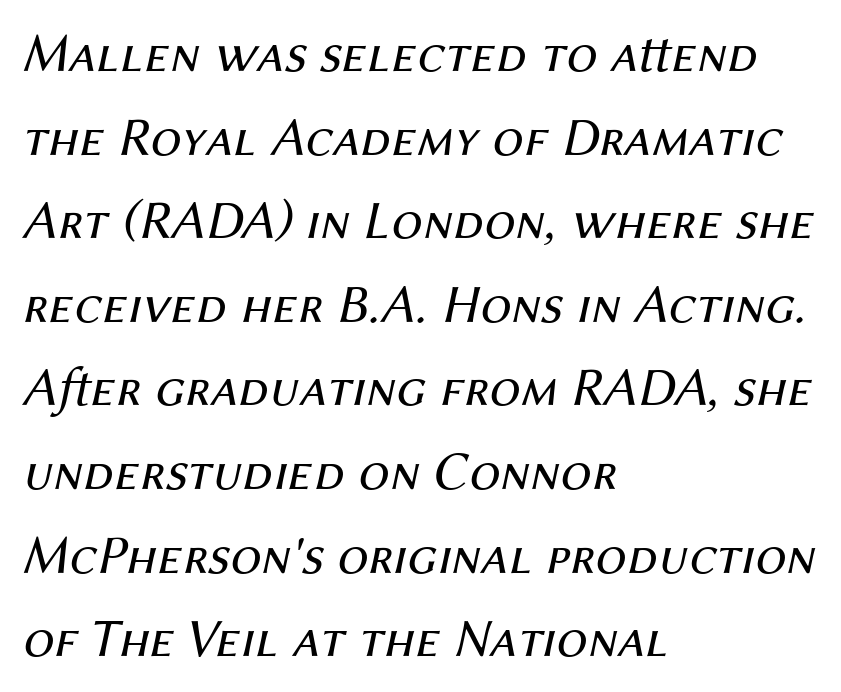
The image shows 55 px regular-weight type, italic (leaning right); set left-aligned, normal line spacing (1.52x), normal letter spacing, not underlined; medium stroke contrast and a medium x-height.
